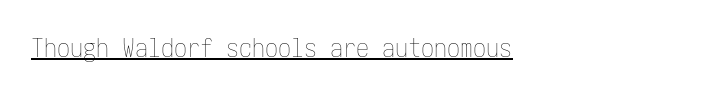
The rendering anchors every line to the left-hand side. Vertical stems look standard width or narrower in stroke. If you drew a line through each stem, it would be perfectly vertical. Caption: standard tracking, unaltered. Descenders here cross a horizontal rule under the line.
